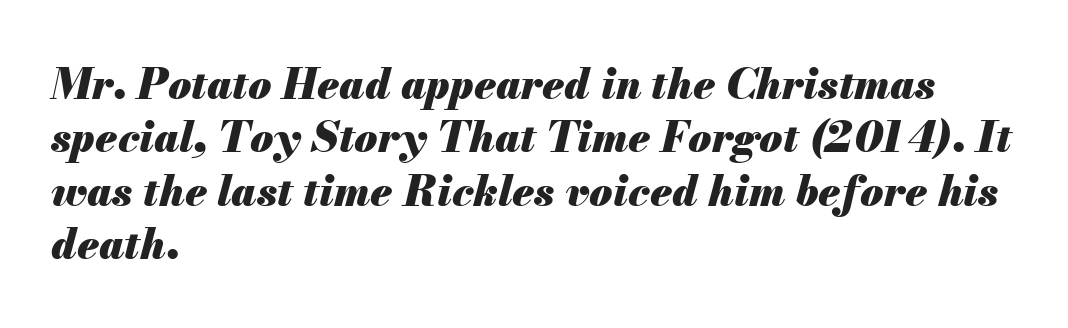
The image shows 42 px heavy type, italic (leaning right); set left-aligned, normal line spacing (1.27x), normal letter spacing, not underlined; medium stroke contrast and a small x-height.
